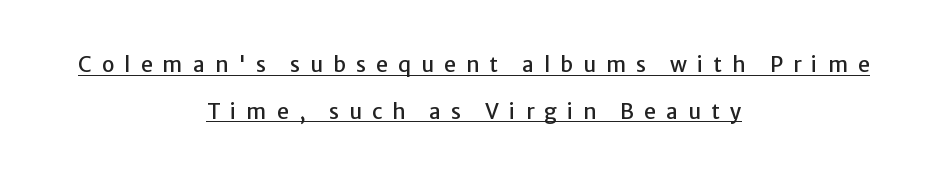
The image shows 21 px text type, upright; set centered, loose line spacing (2.23x), unusually wide letter spacing (+0.48 em), underlined.
